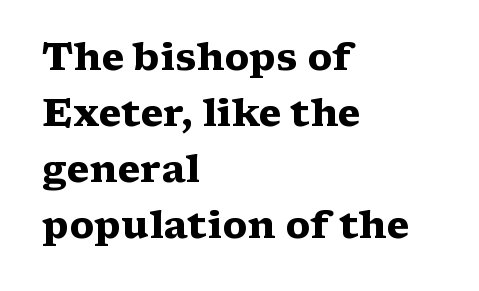
One-word summary of the alignment: left. The designer went with a serif here, giving each stem small feet. The letters stand straight up with perfectly vertical stems. Here the designer chose a conventional face with non-uniform glyph widths. Letter spacing: default.
